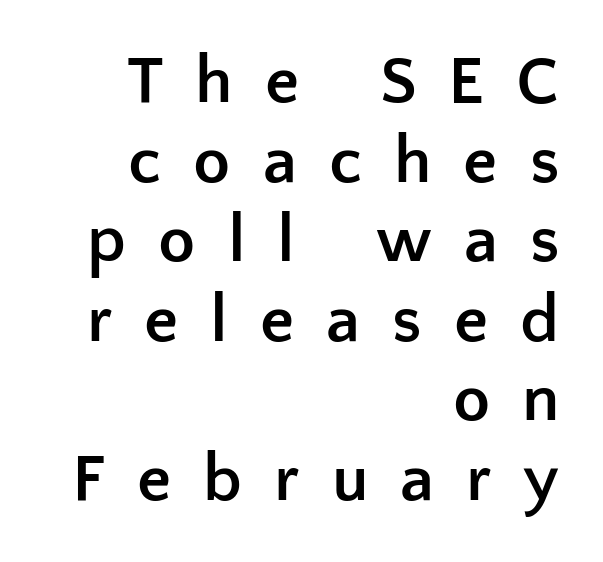
The image shows 68 px semibold sans-serif type, upright; set right-aligned, line spacing 1.17x, unusually wide letter spacing (+0.47 em), not underlined; low stroke contrast and a medium x-height.
